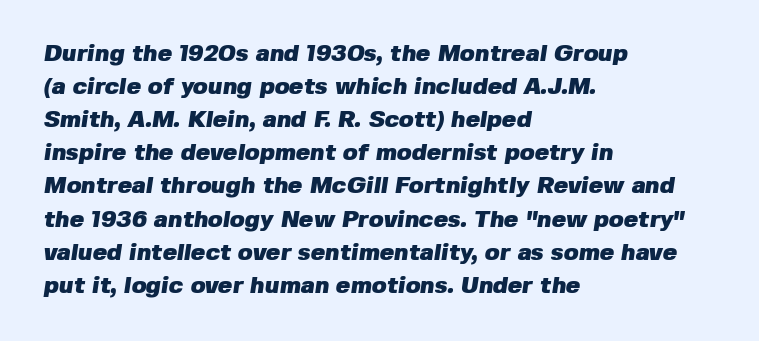
Q: Is the text bold? A: Yes.
Q: Is the text underlined? A: No.
Q: How is the paragraph aligned? A: Left-aligned.
Q: Is the spacing between letters normal or unusually wide? A: Normal.
Q: Is the spacing between lines tight, normal or loose? A: Normal.
